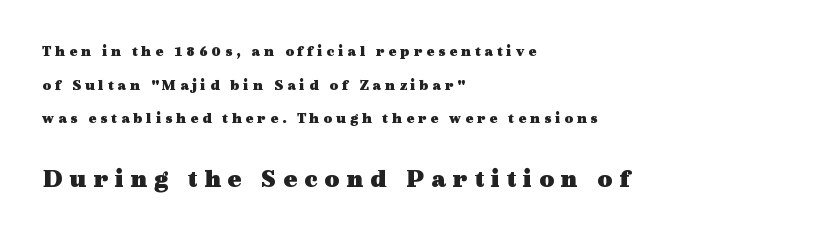
The image shows 26 px bold type, upright; set left-aligned, loose line spacing (2.24x), unusually wide letter spacing (+0.26 em), not underlined; the second (bottom) block is 1.73x larger.
